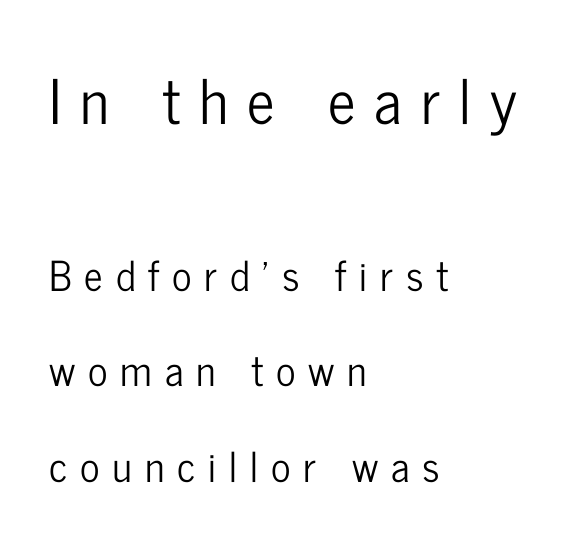
Anything drawn beneath the words? Only blank space. The composition opens big and finishes small. The letters advance in unequal steps, a hallmark of proportional type. Do the letters lean? They stand straight. Caption: expanded tracking, letters set apart. One glance says open: line gaps are wider than usual.
